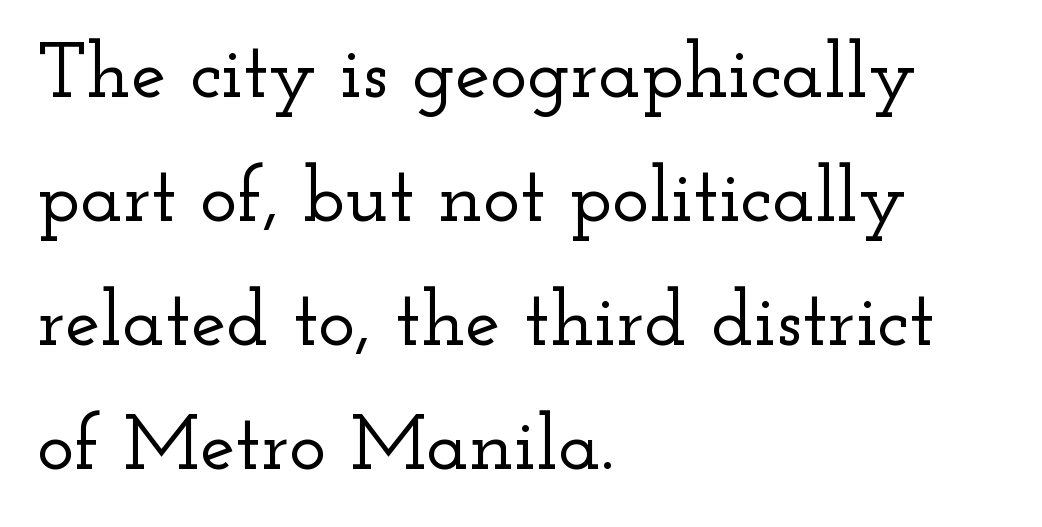
Q: Is the text italic (slanted)? A: No, it is upright.
Q: Is the typeface a serif or a sans-serif typeface? A: Serif.
Q: Is the text underlined? A: No.
Q: How is the paragraph aligned? A: Left-aligned.
Q: Is the spacing between letters normal or unusually wide? A: Normal.
Q: Is the spacing between lines tight, normal or loose? A: Normal.
Q: Width (condensed, normal, or wide)? A: Wide.
Q: Stroke contrast? A: Low.
Q: x-height? A: Small.
Q: Monospaced? A: No.
